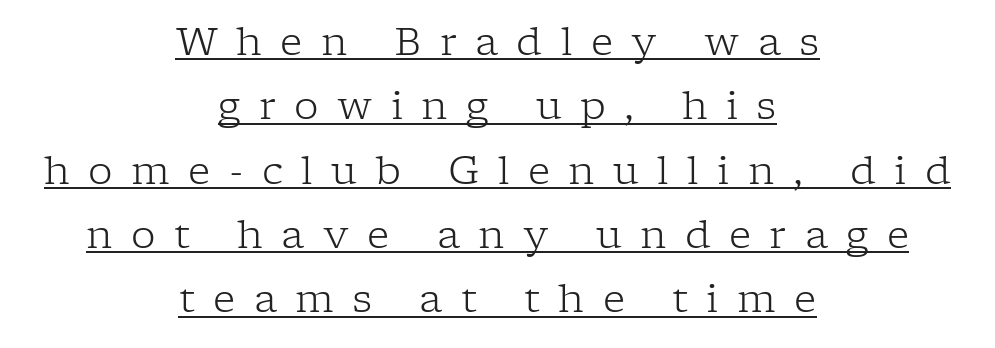
These lines are centered, leaving both edges ragged. Think of a printed novel: that variable character pitch is what you see here. This sample keeps an unexceptional amount of space between lines. In terms of letterspacing, this is a distinctly airy, spread setting. Quick note: not italic, upright. Weight class: somewhere from thin through regular.
